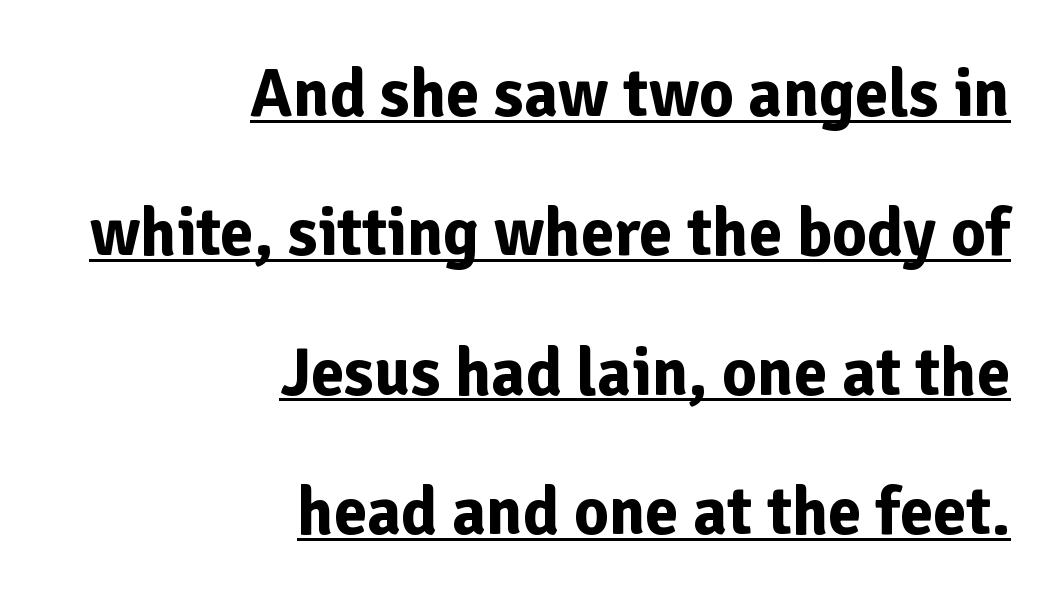
The image shows 67 px bold sans-serif type, upright; set right-aligned, loose line spacing (2.08x), normal letter spacing, underlined; low stroke contrast and a medium x-height.
